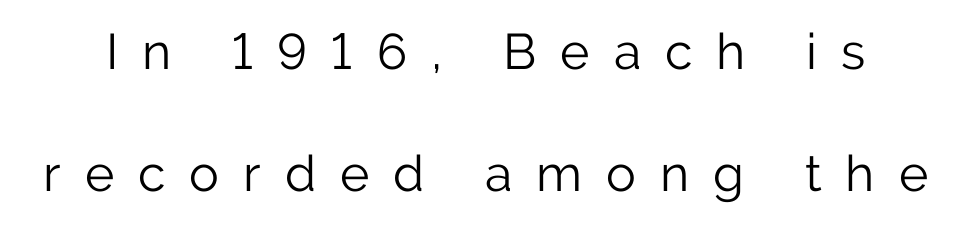
Q: Is the text bold? A: No.
Q: Is the text italic (slanted)? A: No, it is upright.
Q: Is the typeface a serif or a sans-serif typeface? A: Sans-serif.
Q: Is the text underlined? A: No.
Q: Is the spacing between letters normal or unusually wide? A: Unusually wide.
Q: Is the spacing between lines tight, normal or loose? A: Loose.
Q: Width (condensed, normal, or wide)? A: Normal.
Q: Stroke contrast? A: Low.
Q: x-height? A: Medium.
Q: Monospaced? A: No.
